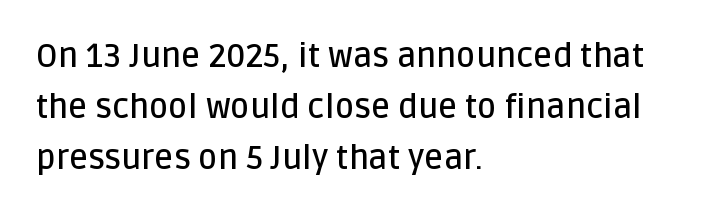
{"serif": "no", "italic": "no", "bold": "semi", "weight": "semibold", "width": "normal", "stroke_contrast": "low", "x_height": "large", "monospaced": "no", "underline": "no", "align": "left", "line_spacing": "normal", "line_spacing_ratio": 1.54, "letter_spacing": "normal", "letter_spacing_em": 0.0, "glyph_px": 33}
